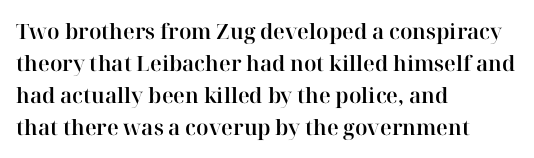
The image shows 21 px text type, upright; set left-aligned, normal line spacing (1.52x), normal letter spacing, not underlined.
